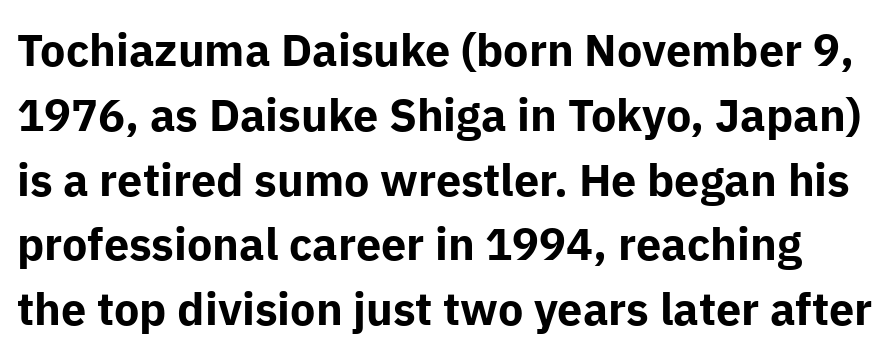
Characters remain perfectly vertical along every line. You could not count columns in this text — the font is proportionally spaced. Descender tails drop into unmarked territory. The face used here is a sans, in the tradition of grotesques and geometrics.
